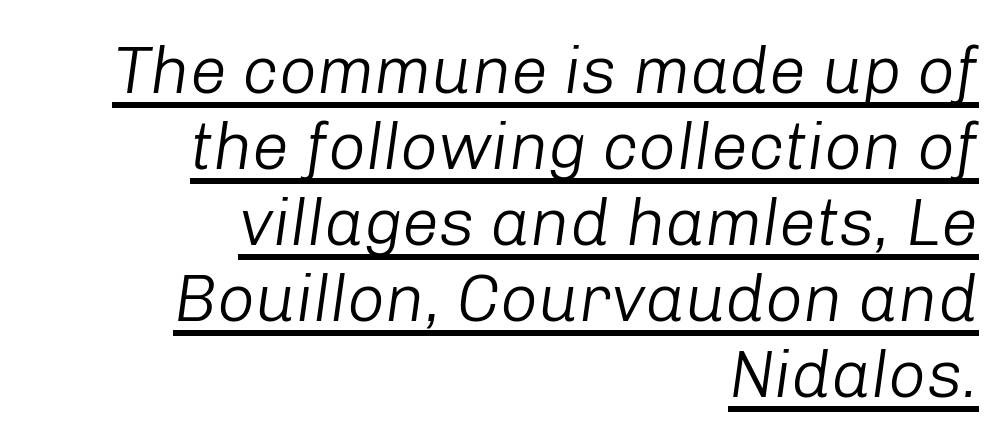
{"italic": "yes", "lean": "right", "slant_degrees": 8, "bold": "no", "weight": "light", "width": "normal", "stroke_contrast": "low", "x_height": "medium", "monospaced": "no", "underline": "yes", "align": "right", "line_spacing": "tight", "line_spacing_ratio": 1.15, "letter_spacing": "normal", "letter_spacing_em": 0.0, "glyph_px": 66}
